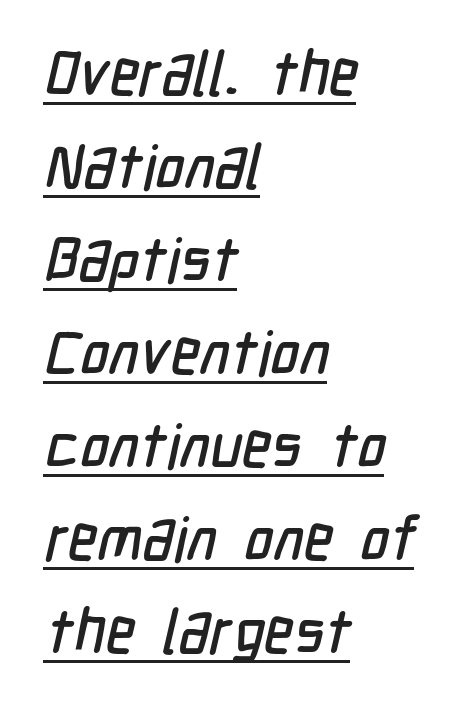
Q: Is the typeface a serif or a sans-serif typeface? A: Sans-serif.
Q: Is the text underlined? A: Yes.
Q: How is the paragraph aligned? A: Left-aligned.
Q: Is the spacing between letters normal or unusually wide? A: Normal.
Q: Is the spacing between lines tight, normal or loose? A: Normal.
Q: Width (condensed, normal, or wide)? A: Condensed.
Q: Stroke contrast? A: Low.
Q: x-height? A: Medium.
Q: Monospaced? A: No.
